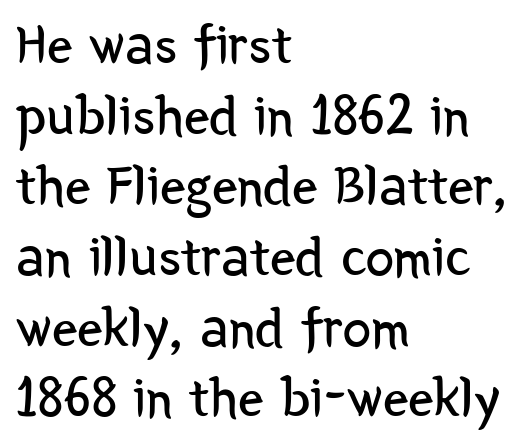
Q: Is the text bold? A: No.
Q: Is the text italic (slanted)? A: No, it is upright.
Q: Is the typeface a serif or a sans-serif typeface? A: Sans-serif.
Q: Is the text underlined? A: No.
Q: How is the paragraph aligned? A: Left-aligned.
Q: Is the spacing between letters normal or unusually wide? A: Normal.
Q: Width (condensed, normal, or wide)? A: Condensed.
Q: Stroke contrast? A: Low.
Q: x-height? A: Medium.
Q: Monospaced? A: No.
